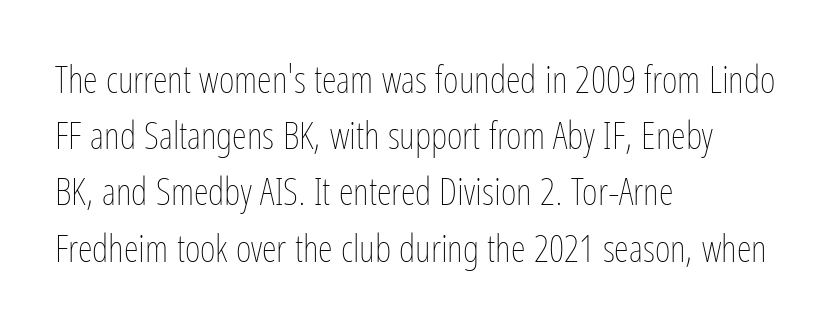
{"italic": "no", "bold": "no", "weight": "thin", "width": "condensed", "stroke_contrast": "low", "x_height": "medium", "monospaced": "no", "underline": "no", "align": "left", "line_spacing": "normal", "line_spacing_ratio": 1.48, "letter_spacing": "normal", "letter_spacing_em": 0.0, "glyph_px": 38}
